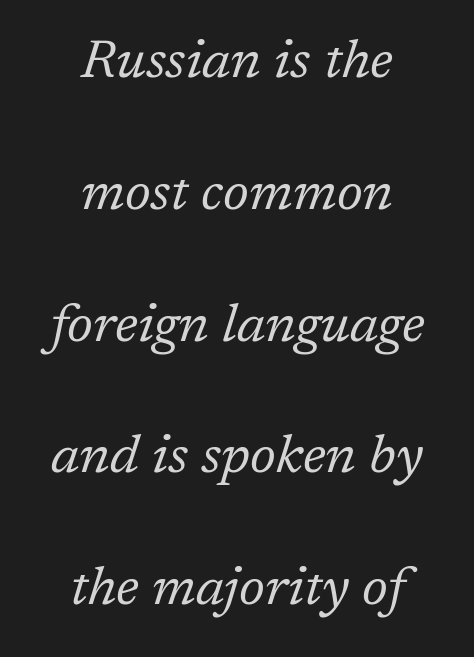
Q: Is the text bold? A: No.
Q: Is the text italic (slanted)? A: Yes, it leans right by about 17 degrees.
Q: Is the typeface a serif or a sans-serif typeface? A: Serif.
Q: Is the text underlined? A: No.
Q: How is the paragraph aligned? A: Centered.
Q: Is the spacing between letters normal or unusually wide? A: Normal.
Q: Is the spacing between lines tight, normal or loose? A: Loose.
Q: Width (condensed, normal, or wide)? A: Normal.
Q: Stroke contrast? A: Low.
Q: x-height? A: Medium.
Q: Monospaced? A: No.
